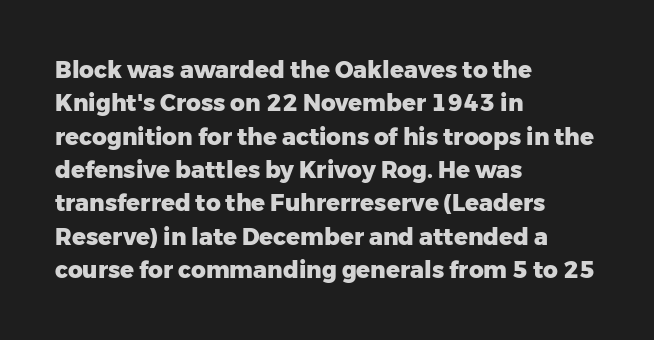
{"italic": "no", "bold": "yes", "underline": "no", "align": "left", "line_spacing": "normal", "line_spacing_ratio": 1.45, "letter_spacing": "normal", "letter_spacing_em": 0.0, "glyph_px": 23}
